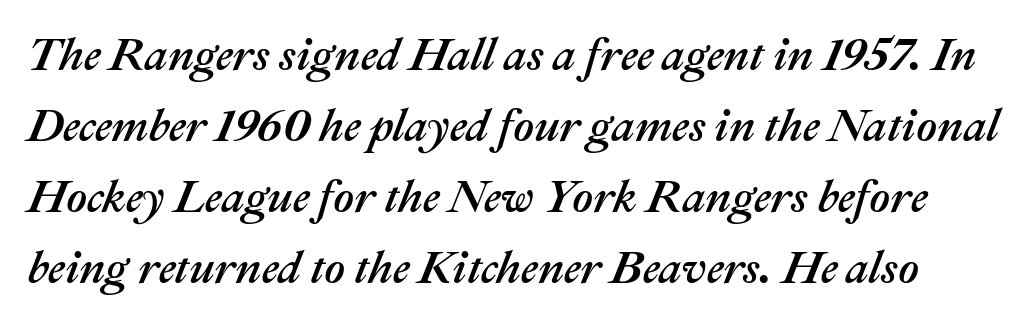
Underline: absent. The line-height multiplier appears to be the usual default. Yep, that's italic — everything's leaning. Varying glyph widths throughout — classic text-font behaviour.
